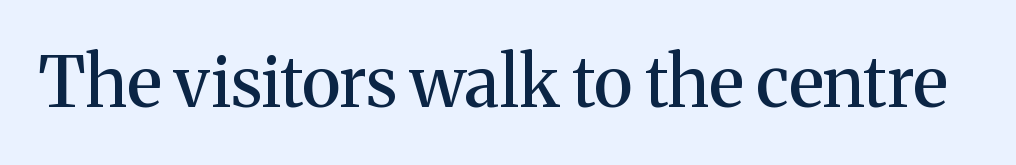
{"serif": "yes", "italic": "no", "width": "normal", "stroke_contrast": "medium", "x_height": "medium", "monospaced": "no", "underline": "no", "letter_spacing": "normal", "letter_spacing_em": 0.0, "glyph_px": 70}
